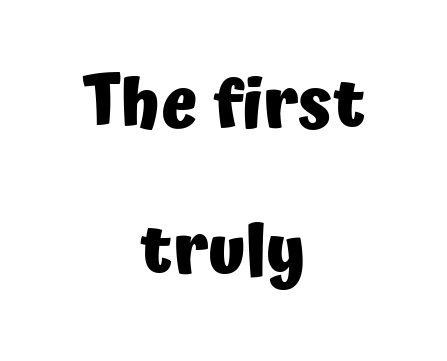
The image shows 68 px heavy sans-serif type, upright; set centered, loose line spacing (2.14x), normal letter spacing, not underlined; low stroke contrast and a medium x-height.
